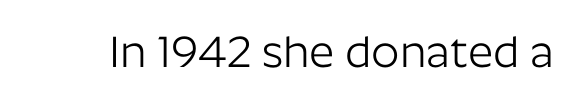
Q: Is the text bold? A: No.
Q: Is the text italic (slanted)? A: No, it is upright.
Q: Is the typeface a serif or a sans-serif typeface? A: Sans-serif.
Q: Is the text underlined? A: No.
Q: Is the spacing between letters normal or unusually wide? A: Normal.
Q: Width (condensed, normal, or wide)? A: Normal.
Q: Stroke contrast? A: Low.
Q: x-height? A: Medium.
Q: Monospaced? A: No.
